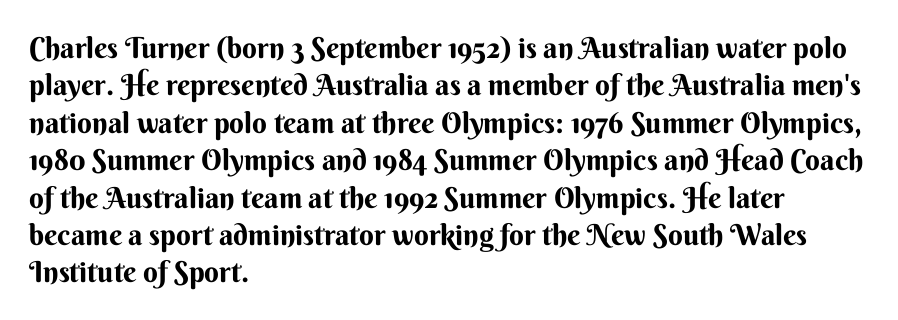
Q: Is the text bold? A: Yes.
Q: Is the text italic (slanted)? A: No, it is upright.
Q: Is the typeface a serif or a sans-serif typeface? A: Sans-serif.
Q: Is the text underlined? A: No.
Q: How is the paragraph aligned? A: Left-aligned.
Q: Is the spacing between letters normal or unusually wide? A: Normal.
Q: Is the spacing between lines tight, normal or loose? A: Normal.
Q: Width (condensed, normal, or wide)? A: Normal.
Q: Stroke contrast? A: Medium.
Q: x-height? A: Small.
Q: Monospaced? A: No.
